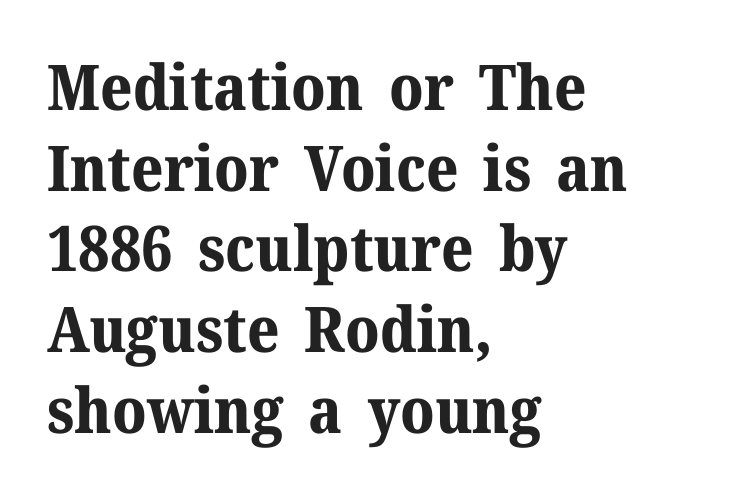
The image shows 63 px bold serif type, upright; set left-aligned, normal line spacing (1.28x), normal letter spacing, not underlined; medium stroke contrast and a medium x-height.
